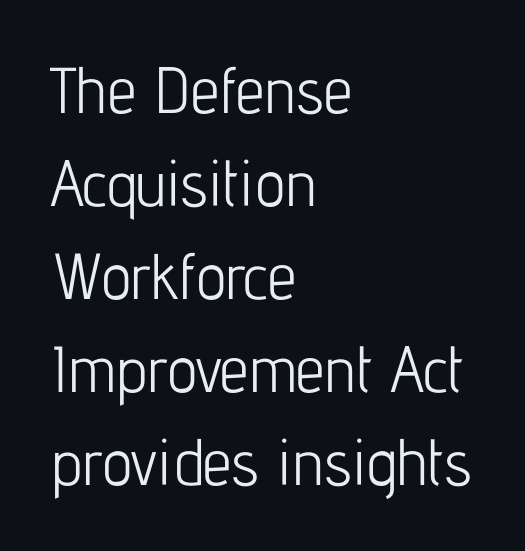
{"serif": "no", "italic": "no", "bold": "no", "weight": "light", "width": "condensed", "stroke_contrast": "low", "x_height": "medium", "monospaced": "no", "underline": "no", "align": "left", "line_spacing": "normal", "line_spacing_ratio": 1.43, "letter_spacing": "normal", "letter_spacing_em": 0.0, "glyph_px": 65}
